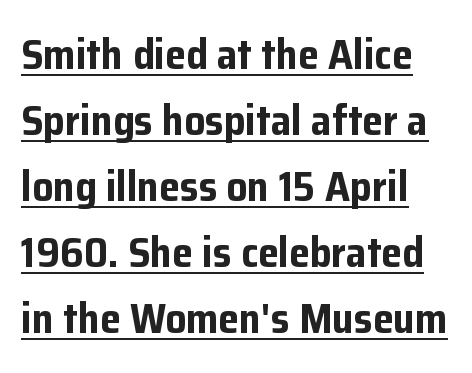
{"serif": "no", "italic": "no", "bold": "yes", "weight": "bold", "width": "normal", "stroke_contrast": "low", "x_height": "medium", "monospaced": "no", "underline": "yes", "line_spacing": "normal", "line_spacing_ratio": 1.57, "letter_spacing": "normal", "letter_spacing_em": 0.0, "glyph_px": 42}
